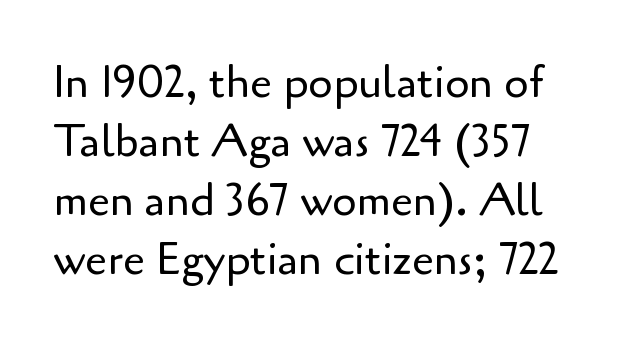
The image shows 44 px regular-weight sans-serif type, upright; set normal line spacing (1.34x), normal letter spacing, not underlined; low stroke contrast and a small x-height.
